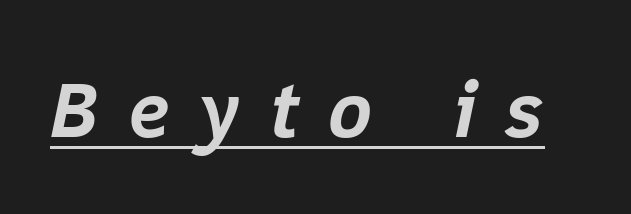
{"italic": "yes", "lean": "right", "slant_degrees": 12, "bold": "yes", "weight": "bold", "width": "normal", "stroke_contrast": "low", "x_height": "medium", "monospaced": "no", "underline": "yes", "letter_spacing": "wide", "letter_spacing_em": 0.35, "glyph_px": 77}
